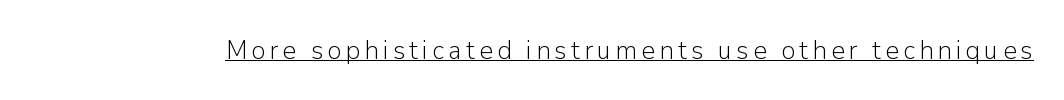
This is not heavy type; no bold has been used. A roman cut, with each character standing at attention. Is there an underline? Yes — a line sits under the letters.
